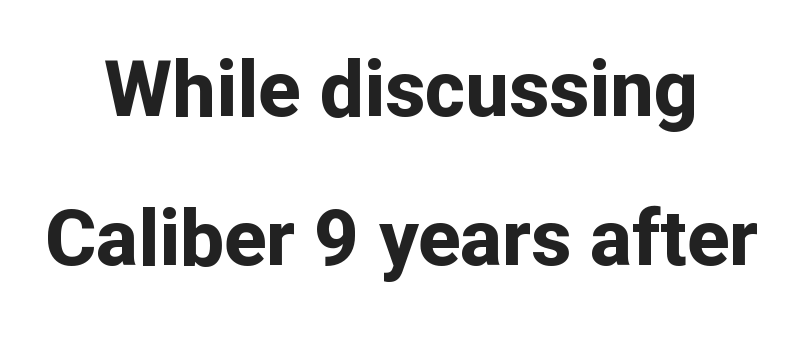
{"serif": "no", "italic": "no", "bold": "yes", "weight": "bold", "width": "normal", "stroke_contrast": "low", "x_height": "medium", "monospaced": "no", "underline": "no", "align": "center", "line_spacing": "loose", "line_spacing_ratio": 1.91, "letter_spacing": "normal", "letter_spacing_em": 0.0, "glyph_px": 78}
